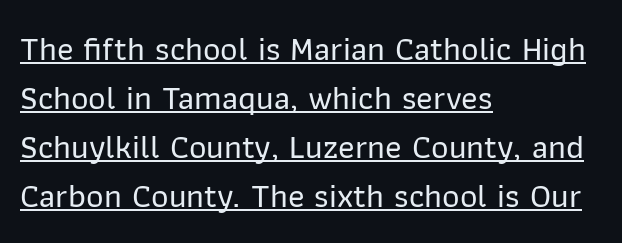
The image shows 34 px sans-serif type, upright; set left-aligned, normal line spacing (1.44x), normal letter spacing, underlined; low stroke contrast and a medium x-height.
